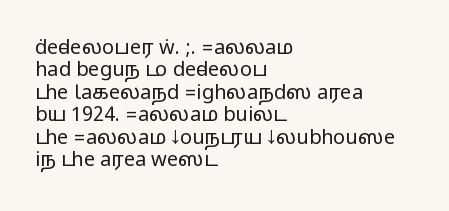
The image shows 20 px text type, upright; set left-aligned, tight line spacing (1.12x), normal letter spacing, not underlined.
